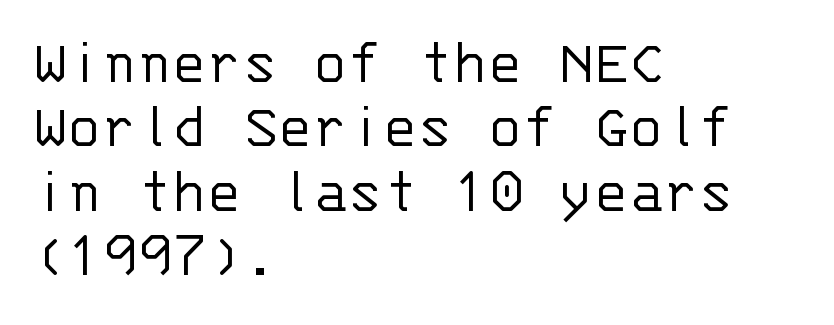
The image shows 65 px light sans-serif type, upright, monospaced; set left-aligned, tight line spacing (0.99x), normal letter spacing, not underlined; low stroke contrast and a large x-height.
